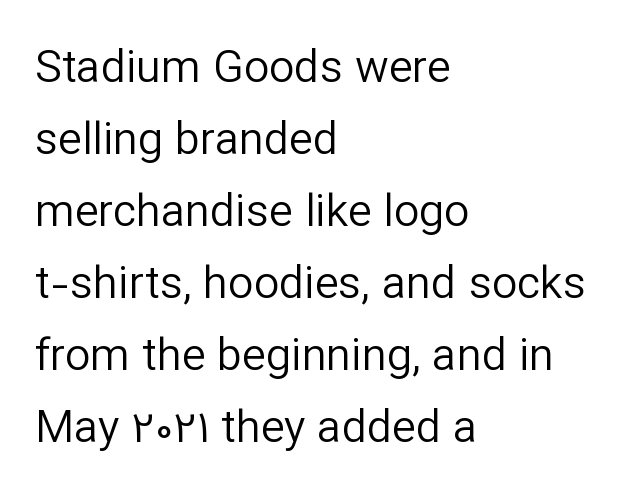
No italicization has been applied; the sample stays upright. The tracking reads as untouched default to a designer's eye. Beneath every word, the page is bare. The letters carry no serifs — their stems end cleanly without finishing strokes.
